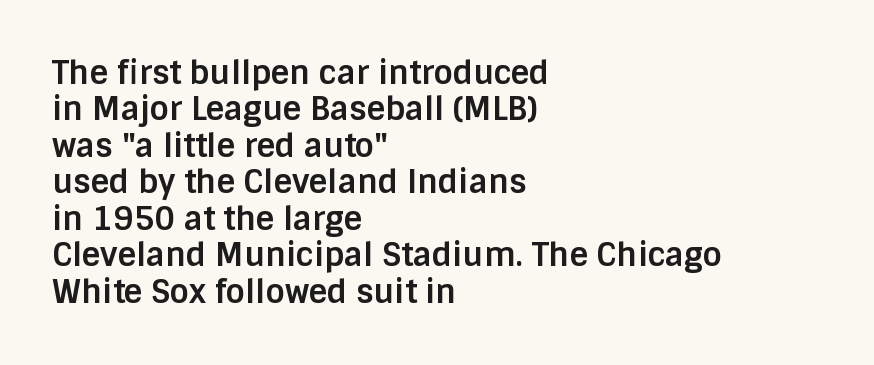
The image shows 32 px bold sans-serif type, upright; set left-aligned, tight line spacing (1.14x), normal letter spacing, not underlined; low stroke contrast and a large x-height.
